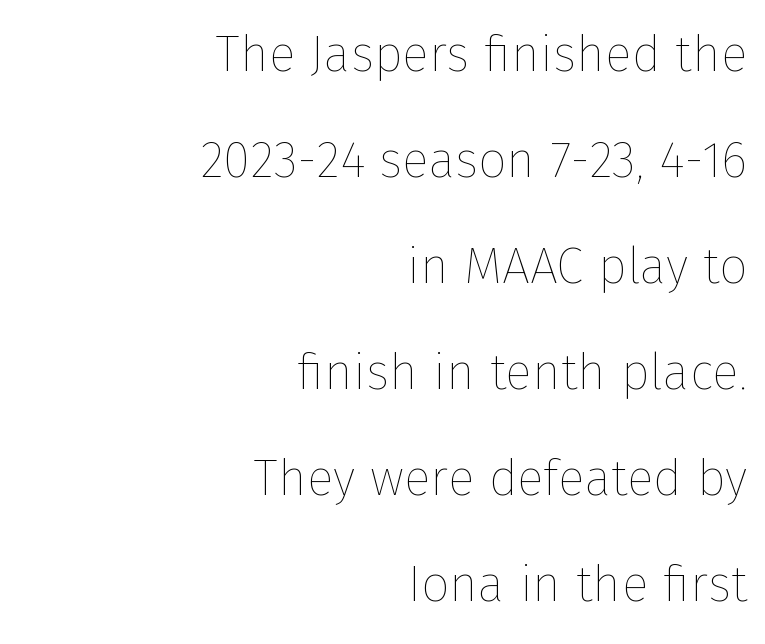
The lines in this sample share a right terminus and differ only in where they begin. Is this a fixed-width face? No — the glyphs have proportional, varying widths. The letters stand straight up with perfectly vertical stems. Stem width sits at or under what a default text font uses. Summary of vertical rhythm: relaxed, with wide interline spacing.
